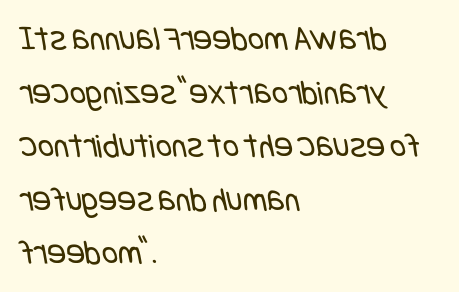
{"serif": "no", "bold": "no", "weight": "regular", "width": "condensed", "stroke_contrast": "low", "x_height": "large", "underline": "no", "align": "left", "line_spacing": "normal", "line_spacing_ratio": 1.53, "letter_spacing": "normal", "letter_spacing_em": 0.0, "glyph_px": 35}
